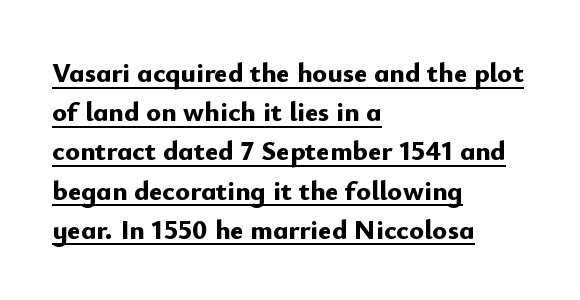
Q: Is the text bold? A: Yes.
Q: Is the text italic (slanted)? A: No, it is upright.
Q: Is the typeface a serif or a sans-serif typeface? A: Sans-serif.
Q: Is the text underlined? A: Yes.
Q: How is the paragraph aligned? A: Left-aligned.
Q: Is the spacing between letters normal or unusually wide? A: Normal.
Q: Is the spacing between lines tight, normal or loose? A: Normal.
Q: Width (condensed, normal, or wide)? A: Normal.
Q: Stroke contrast? A: Low.
Q: x-height? A: Small.
Q: Monospaced? A: No.
